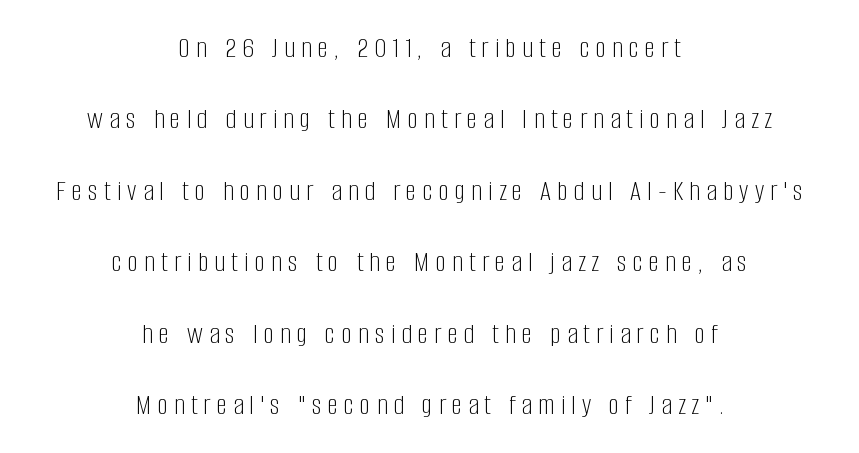
Q: Is the text bold? A: No.
Q: Is the text italic (slanted)? A: No, it is upright.
Q: Is the typeface a serif or a sans-serif typeface? A: Sans-serif.
Q: Is the text underlined? A: No.
Q: How is the paragraph aligned? A: Centered.
Q: Is the spacing between letters normal or unusually wide? A: Unusually wide.
Q: Is the spacing between lines tight, normal or loose? A: Loose.
Q: Width (condensed, normal, or wide)? A: Condensed.
Q: Stroke contrast? A: Low.
Q: x-height? A: Large.
Q: Monospaced? A: No.
